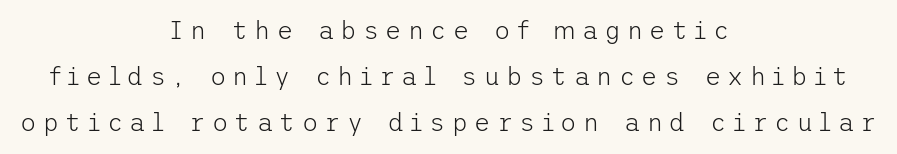
The image shows 25 px text type, upright; set centered, line spacing 1.85x, unusually wide letter spacing (+0.25 em), not underlined.
